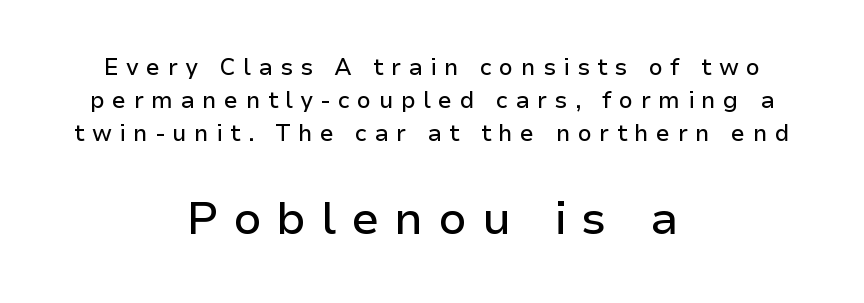
The image shows 46 px sans-serif type, upright; set centered, normal line spacing (1.44x), unusually wide letter spacing (+0.32 em), not underlined; the second (bottom) block is 2.0x larger; low stroke contrast and a medium x-height.
